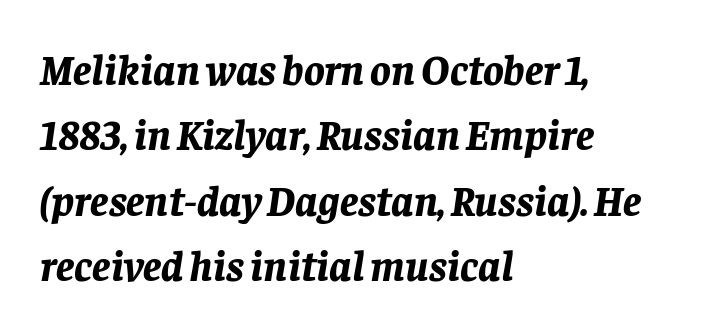
The rendering uses natural spacing where letterforms have individual widths. The font is running at its bold setting. Leading: standard. The zone under the glyphs is completely vacant. Does the lettering tilt? It does — this is italic.
